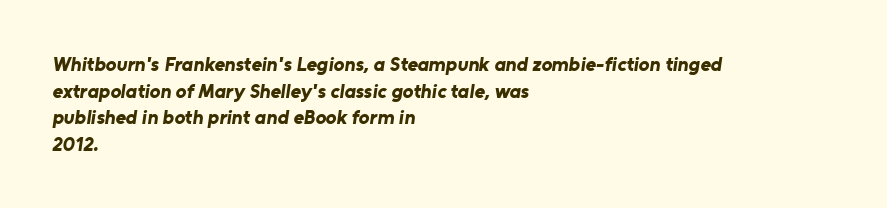
{"bold": "yes", "underline": "no", "align": "left", "line_spacing": "normal", "line_spacing_ratio": 1.33, "letter_spacing": "normal", "letter_spacing_em": 0.0, "glyph_px": 20}
